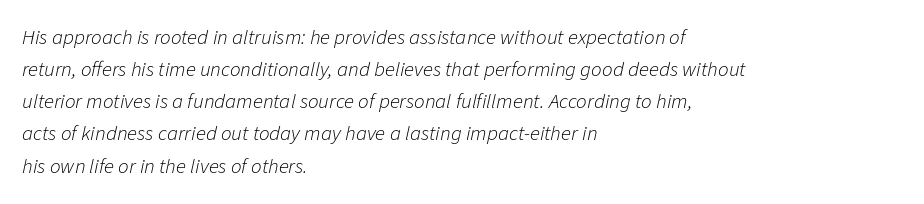
Each word holds together tightly as a unit, with standard inter-letter gaps. The lines sit at an ordinary, default distance from one another. Where is the straight margin? On the left. Stems and bowls with no extra thickness — not bold.
